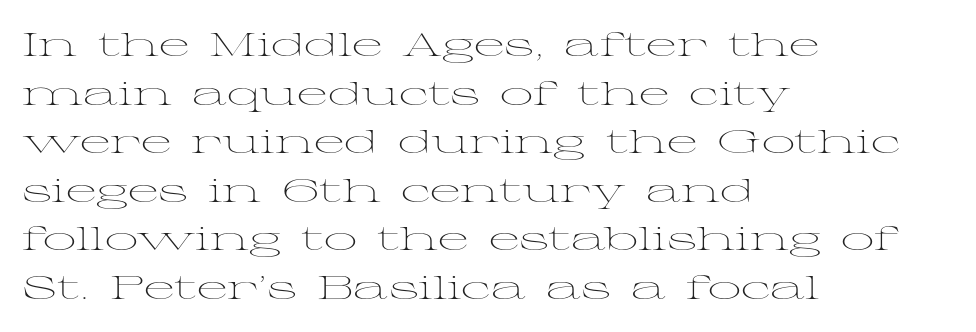
Q: Is the text bold? A: No.
Q: Is the text italic (slanted)? A: No, it is upright.
Q: Is the typeface a serif or a sans-serif typeface? A: Serif.
Q: Is the text underlined? A: No.
Q: How is the paragraph aligned? A: Left-aligned.
Q: Is the spacing between letters normal or unusually wide? A: Normal.
Q: Is the spacing between lines tight, normal or loose? A: Normal.
Q: Width (condensed, normal, or wide)? A: Wide.
Q: Stroke contrast? A: Medium.
Q: x-height? A: Medium.
Q: Monospaced? A: No.
